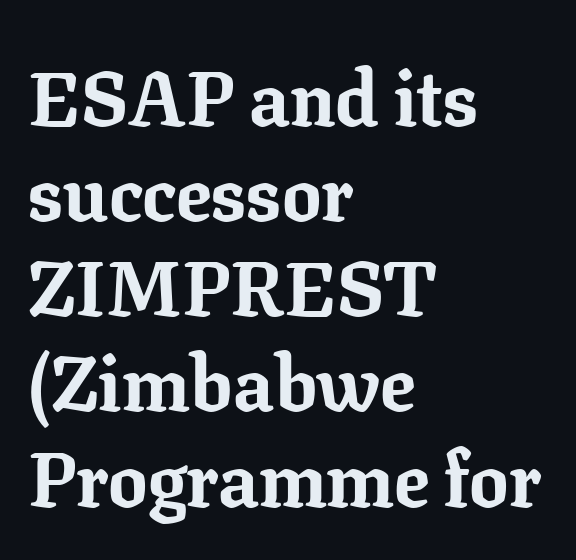
Italic: no, the glyphs are upright roman. The rendering anchors every line to the left-hand side. You could call the tracking neutral — neither tight nor loose. Varying glyph widths throughout — classic text-font behaviour. The foot of each line stays bare and open. Weight check: bold — yes, fully.
